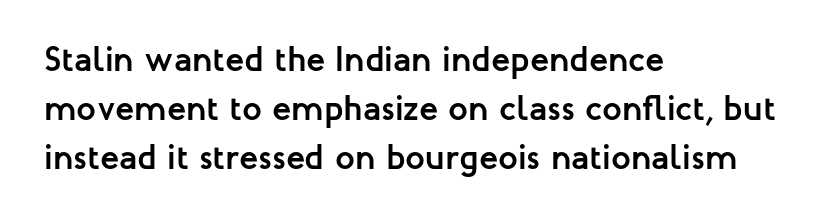
The image shows 35 px semibold sans-serif type, upright; set left-aligned, normal line spacing (1.4x), normal letter spacing, not underlined; low stroke contrast and a medium x-height.
